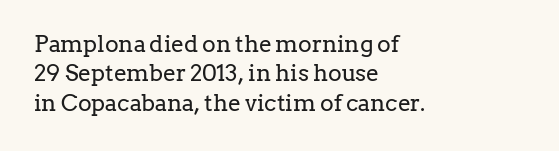
It's the straight-up-and-down kind of type. The face used here is rendered with its standard letterfit. The setting favours the left margin, as ordinary paragraphs usually do. This is not heavy type; no bold has been used. Interline gaps are of average width in this sample.
